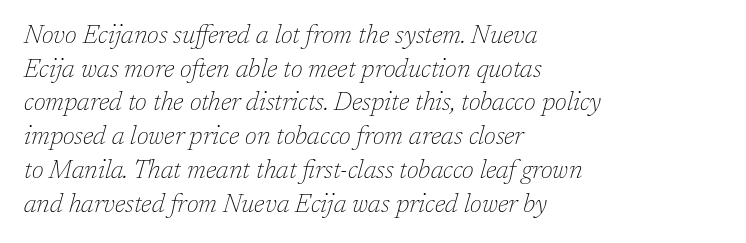
The image shows 25 px text type, italic (leaning right); set left-aligned, normal line spacing (1.35x), normal letter spacing, not underlined.
